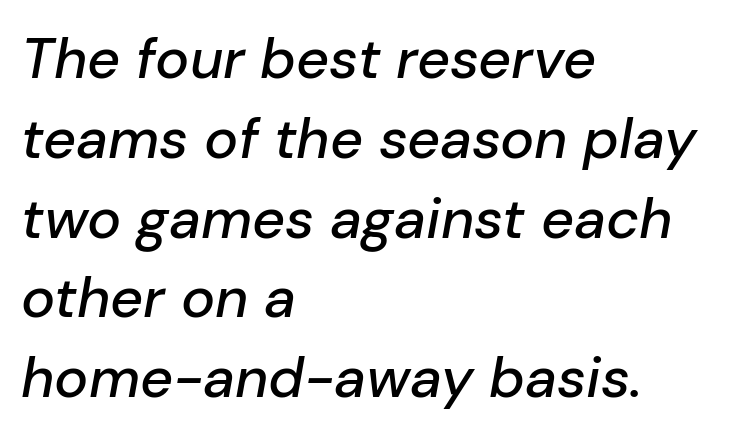
The passage shown stacks its lines at a standard gap. Is the type slanted? Yes — the strokes lean at a clear angle. Underline: absent. The rendering keeps characters at their native spacing.
